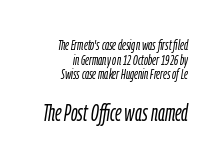
{"italic": "yes", "lean": "right", "slant_degrees": 9, "bold": "no", "underline": "no", "align": "right", "line_spacing": "tight", "line_spacing_ratio": 1.05, "letter_spacing": "normal", "letter_spacing_em": 0.0, "larger_block": "second", "size_ratio": 1.64, "glyph_px": 23}
